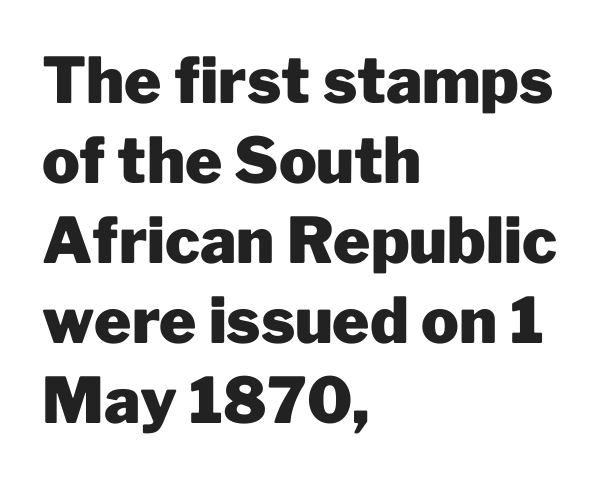
Q: Is the text bold? A: Yes.
Q: Is the text italic (slanted)? A: No, it is upright.
Q: Is the typeface a serif or a sans-serif typeface? A: Sans-serif.
Q: Is the text underlined? A: No.
Q: How is the paragraph aligned? A: Left-aligned.
Q: Is the spacing between letters normal or unusually wide? A: Normal.
Q: Is the spacing between lines tight, normal or loose? A: Normal.
Q: Width (condensed, normal, or wide)? A: Normal.
Q: Stroke contrast? A: Low.
Q: x-height? A: Medium.
Q: Monospaced? A: No.
